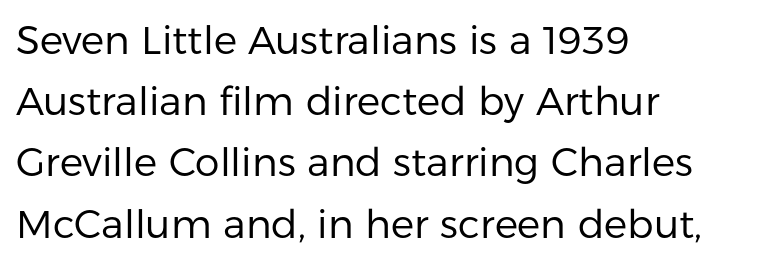
Q: Is the text bold? A: No.
Q: Is the text italic (slanted)? A: No, it is upright.
Q: Is the typeface a serif or a sans-serif typeface? A: Sans-serif.
Q: Is the text underlined? A: No.
Q: How is the paragraph aligned? A: Left-aligned.
Q: Is the spacing between letters normal or unusually wide? A: Normal.
Q: Is the spacing between lines tight, normal or loose? A: Normal.
Q: Width (condensed, normal, or wide)? A: Normal.
Q: Stroke contrast? A: Low.
Q: x-height? A: Medium.
Q: Monospaced? A: No.
